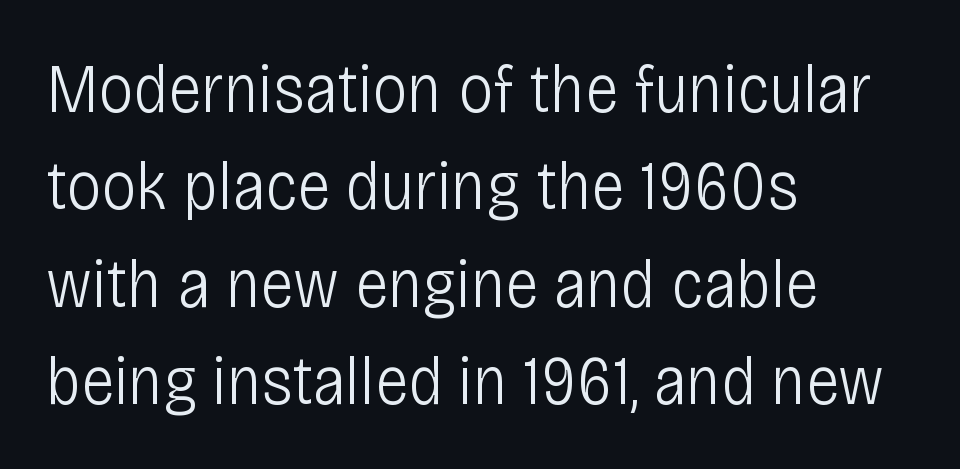
The horizontal fit of the characters is conventional and even. Alignment: flush left. Compared with a typical body face, this is equally light or lighter still. You can tell it's not italic because the verticals are truly vertical.
